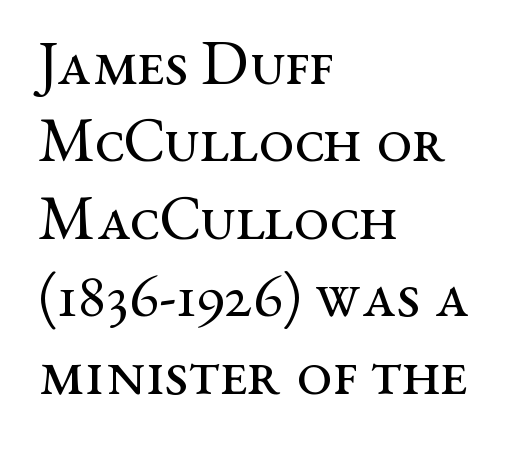
{"serif": "yes", "italic": "no", "bold": "no", "weight": "regular", "width": "wide", "stroke_contrast": "medium", "x_height": "medium", "monospaced": "no", "underline": "no", "align": "left", "line_spacing_ratio": 1.21, "letter_spacing": "normal", "letter_spacing_em": 0.0, "glyph_px": 64}
